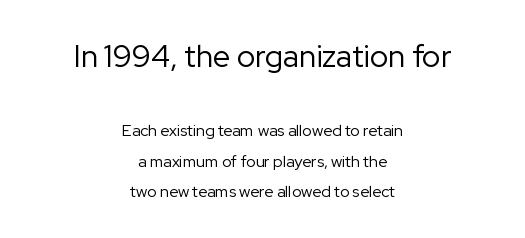
The face used here is proportionally spaced, like ordinary book or web type. Is the lower block the larger one? No — the upper block carries the bigger type. These lines keep a tight, regular rhythm from letter to letter. Neither beginnings nor endings align; midpoints do.
